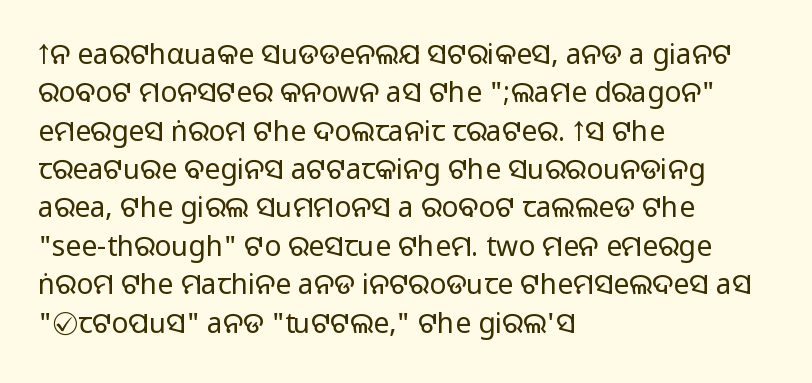
{"serif": "no", "italic": "no", "width": "normal", "stroke_contrast": "medium", "monospaced": "no", "underline": "no", "align": "left", "line_spacing": "normal", "line_spacing_ratio": 1.37, "letter_spacing": "normal", "letter_spacing_em": 0.0, "glyph_px": 28}
